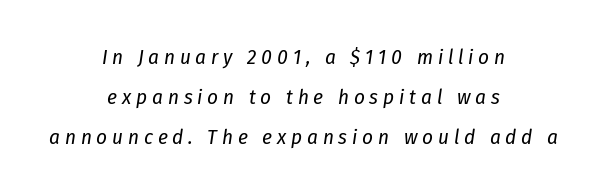
Q: Is the text bold? A: No.
Q: Is the text italic (slanted)? A: Yes, it leans right by about 8 degrees.
Q: Is the text underlined? A: No.
Q: How is the paragraph aligned? A: Centered.
Q: Is the spacing between letters normal or unusually wide? A: Unusually wide.
Q: Is the spacing between lines tight, normal or loose? A: Loose.
